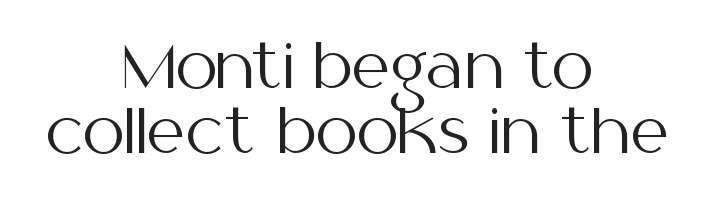
{"serif": "no", "italic": "no", "bold": "no", "weight": "regular", "width": "normal", "stroke_contrast": "medium", "x_height": "medium", "monospaced": "no", "underline": "no", "align": "center", "line_spacing": "tight", "line_spacing_ratio": 1.09, "letter_spacing": "normal", "letter_spacing_em": 0.0, "glyph_px": 60}
